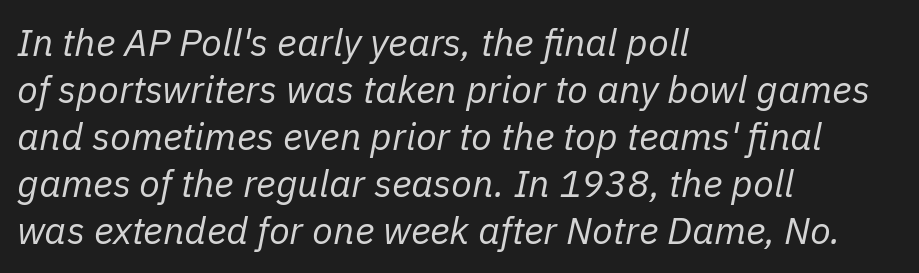
{"italic": "yes", "lean": "right", "slant_degrees": 11, "bold": "no", "weight": "regular", "width": "normal", "stroke_contrast": "low", "x_height": "medium", "monospaced": "no", "underline": "no", "align": "left", "line_spacing_ratio": 1.24, "letter_spacing": "normal", "letter_spacing_em": 0.0, "glyph_px": 38}
